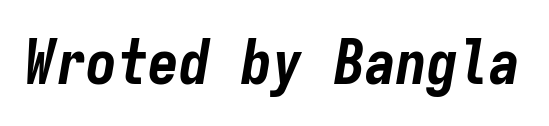
Q: Is the text bold? A: Yes.
Q: Is the text italic (slanted)? A: Yes, it leans right by about 9 degrees.
Q: Is the text underlined? A: No.
Q: Is the spacing between letters normal or unusually wide? A: Normal.
Q: Width (condensed, normal, or wide)? A: Condensed.
Q: Stroke contrast? A: Low.
Q: x-height? A: Medium.
Q: Monospaced? A: Yes.
